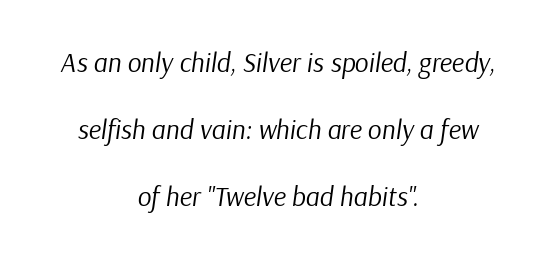
{"italic": "yes", "lean": "right", "slant_degrees": 9, "bold": "no", "underline": "no", "align": "center", "line_spacing": "loose", "line_spacing_ratio": 2.49, "letter_spacing": "normal", "letter_spacing_em": 0.0, "glyph_px": 27}
